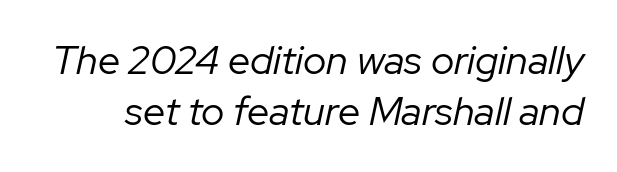
The image shows 40 px regular-weight type, italic (leaning right); set normal line spacing (1.28x), normal letter spacing, not underlined; low stroke contrast and a medium x-height.
